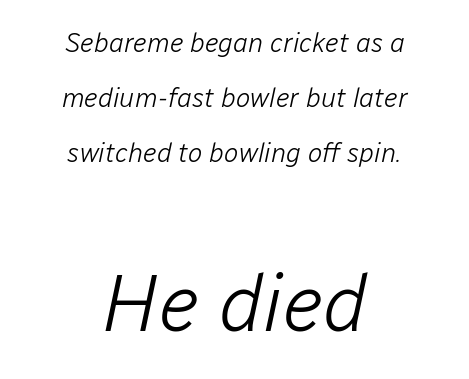
{"italic": "yes", "lean": "right", "slant_degrees": 12, "bold": "no", "weight": "light", "width": "normal", "stroke_contrast": "low", "x_height": "medium", "monospaced": "no", "underline": "no", "align": "center", "line_spacing": "loose", "line_spacing_ratio": 2.04, "letter_spacing": "normal", "letter_spacing_em": 0.0, "larger_block": "second", "size_ratio": 2.96, "glyph_px": 80}
